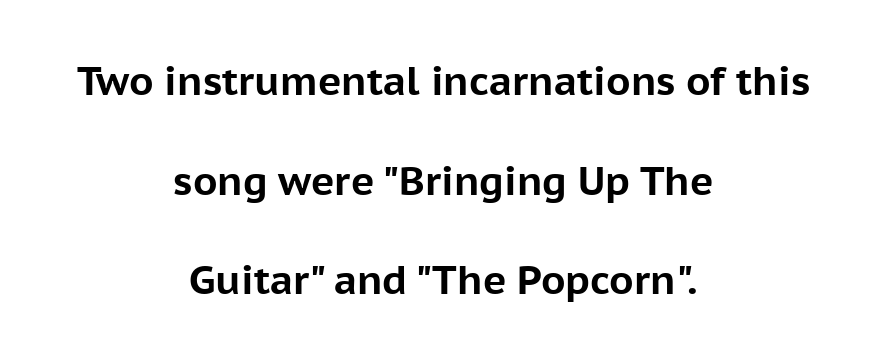
Q: Is the text bold? A: Yes.
Q: Is the text italic (slanted)? A: No, it is upright.
Q: Is the typeface a serif or a sans-serif typeface? A: Sans-serif.
Q: Is the text underlined? A: No.
Q: How is the paragraph aligned? A: Centered.
Q: Is the spacing between letters normal or unusually wide? A: Normal.
Q: Is the spacing between lines tight, normal or loose? A: Loose.
Q: Width (condensed, normal, or wide)? A: Normal.
Q: Stroke contrast? A: Low.
Q: x-height? A: Medium.
Q: Monospaced? A: No.
